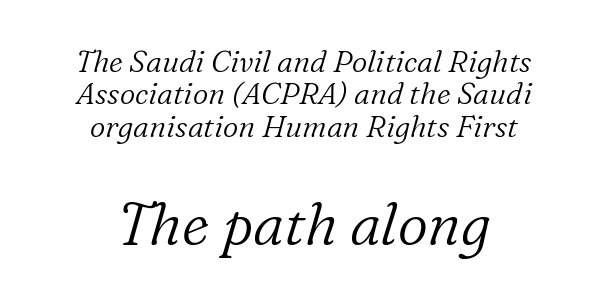
The image shows 59 px light serif type, italic (leaning right); set centered, tight line spacing (1.08x), normal letter spacing, not underlined; the second (bottom) block is 1.97x larger; low stroke contrast and a medium x-height.
